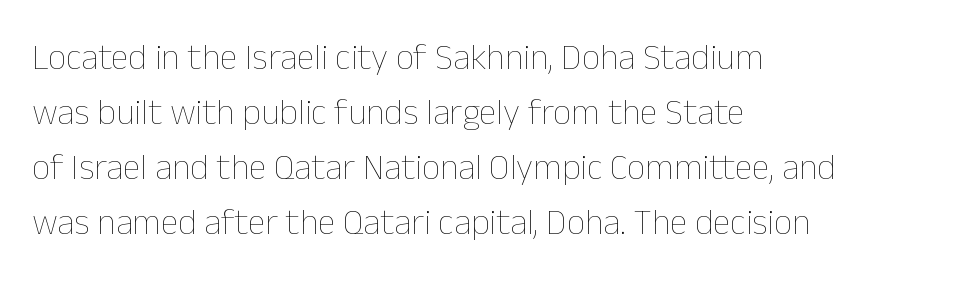
The passage is arranged the way most books set body copy — flush left. The strip under each line holds only bare page. You could call the tracking neutral — neither tight nor loose. Leading: standard. The type sits square on the baseline with zero lean.
